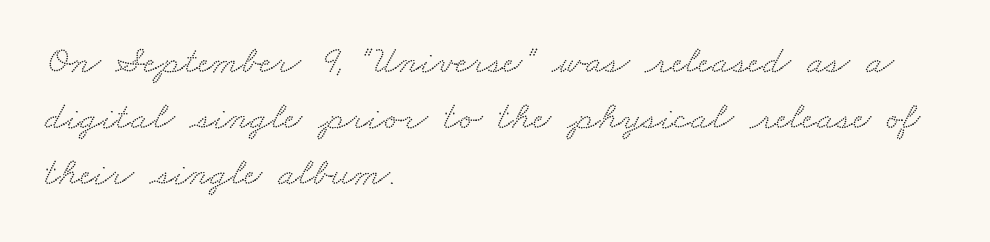
The image shows 40 px wide serif type; set left-aligned, normal line spacing (1.4x), normal letter spacing, not underlined; low stroke contrast and a small x-height.
